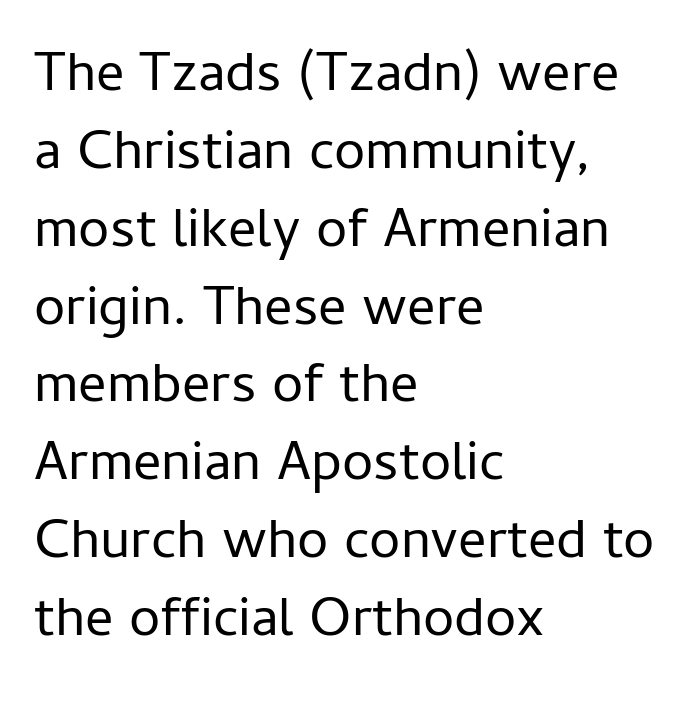
Q: Is the text bold? A: No.
Q: Is the text italic (slanted)? A: No, it is upright.
Q: Is the typeface a serif or a sans-serif typeface? A: Sans-serif.
Q: Is the text underlined? A: No.
Q: How is the paragraph aligned? A: Left-aligned.
Q: Is the spacing between letters normal or unusually wide? A: Normal.
Q: Is the spacing between lines tight, normal or loose? A: Normal.
Q: Width (condensed, normal, or wide)? A: Normal.
Q: Stroke contrast? A: Low.
Q: x-height? A: Medium.
Q: Monospaced? A: No.
